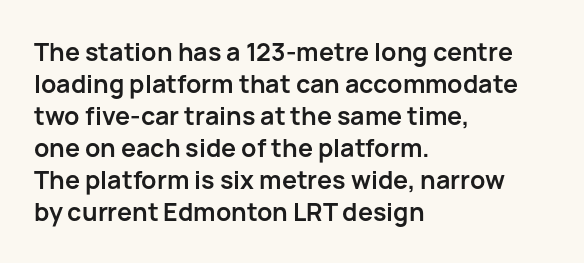
The image shows 25 px bold type, upright; set left-aligned, normal line spacing (1.28x), normal letter spacing, not underlined.
